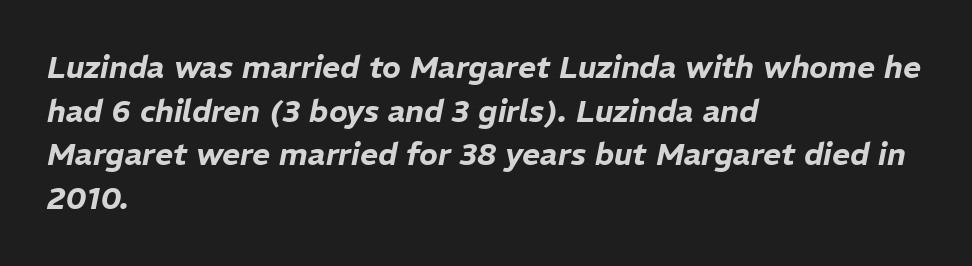
Q: Is the text italic (slanted)? A: Yes, it leans right by about 11 degrees.
Q: Is the text underlined? A: No.
Q: How is the paragraph aligned? A: Left-aligned.
Q: Is the spacing between letters normal or unusually wide? A: Normal.
Q: Is the spacing between lines tight, normal or loose? A: Normal.
Q: Width (condensed, normal, or wide)? A: Normal.
Q: Stroke contrast? A: Low.
Q: x-height? A: Medium.
Q: Monospaced? A: No.
